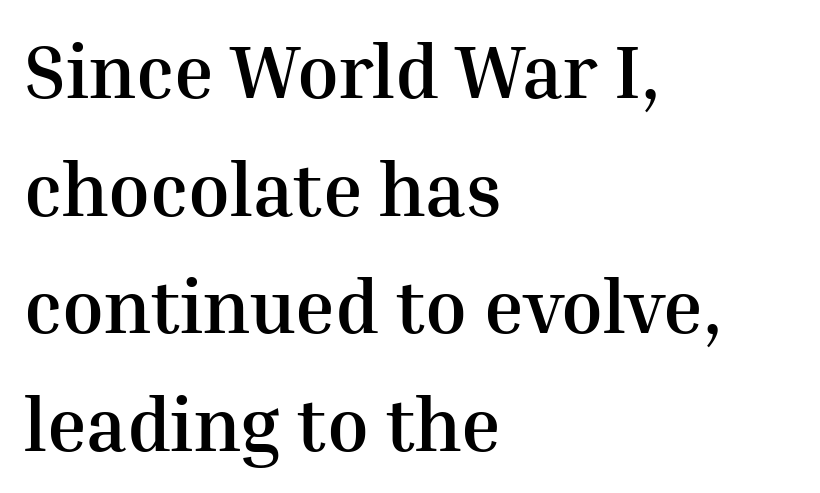
{"serif": "yes", "italic": "no", "bold": "yes", "weight": "semibold", "width": "normal", "stroke_contrast": "medium", "x_height": "medium", "monospaced": "no", "underline": "no", "align": "left", "line_spacing": "normal", "line_spacing_ratio": 1.57, "letter_spacing": "normal", "letter_spacing_em": 0.0, "glyph_px": 75}
